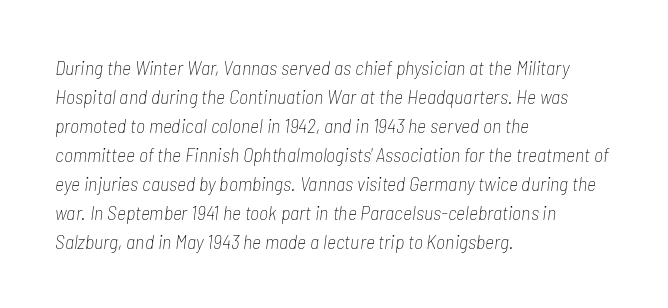
{"italic": "yes", "lean": "right", "slant_degrees": 7, "bold": "no", "underline": "no", "align": "left", "line_spacing": "normal", "line_spacing_ratio": 1.45, "letter_spacing": "normal", "letter_spacing_em": 0.0, "glyph_px": 20}
